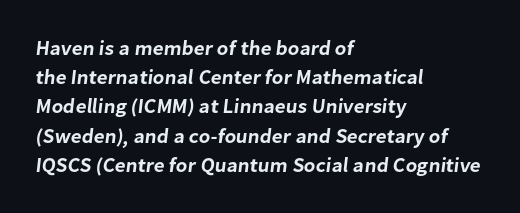
{"underline": "no", "align": "left", "line_spacing": "normal", "line_spacing_ratio": 1.46, "letter_spacing": "normal", "letter_spacing_em": 0.0, "glyph_px": 20}
